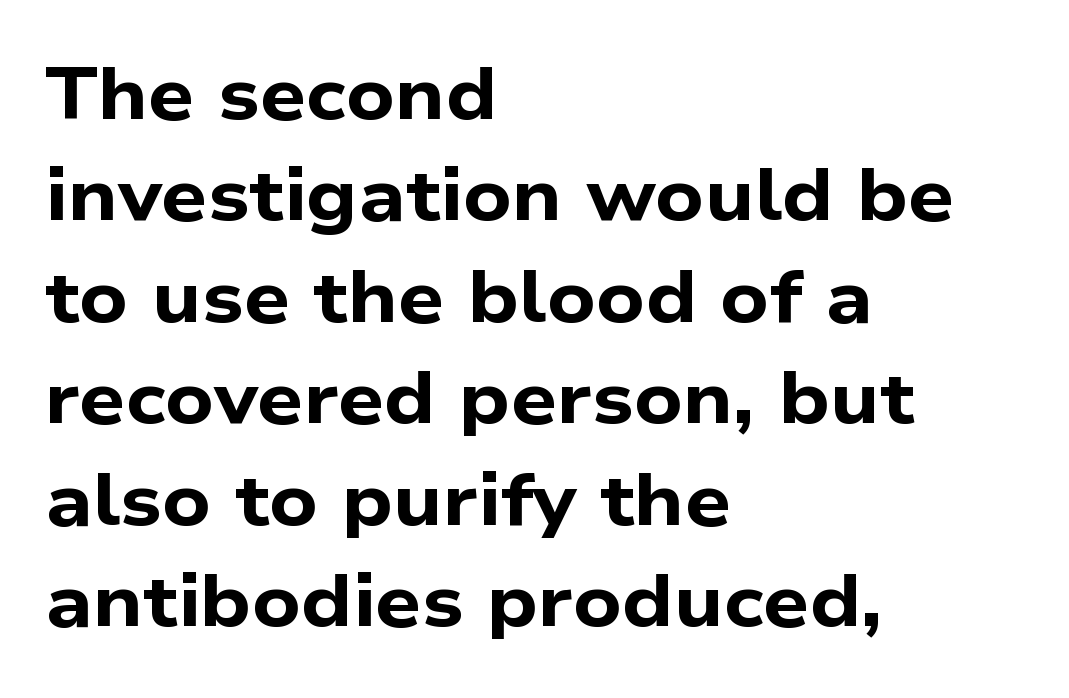
Q: Is the text bold? A: Yes.
Q: Is the typeface a serif or a sans-serif typeface? A: Sans-serif.
Q: Is the text underlined? A: No.
Q: How is the paragraph aligned? A: Left-aligned.
Q: Is the spacing between letters normal or unusually wide? A: Normal.
Q: Is the spacing between lines tight, normal or loose? A: Normal.
Q: Width (condensed, normal, or wide)? A: Wide.
Q: Stroke contrast? A: Low.
Q: x-height? A: Medium.
Q: Monospaced? A: No.
